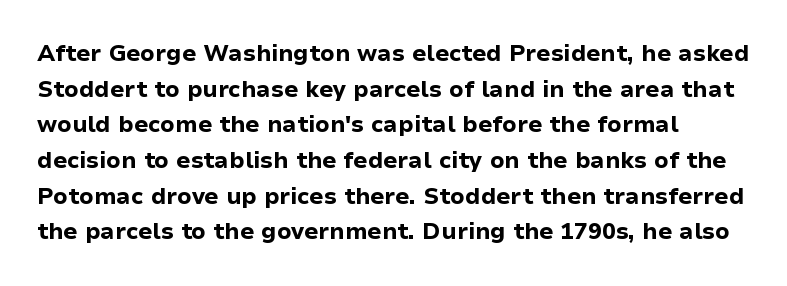
Q: Is the text bold? A: Yes.
Q: Is the text italic (slanted)? A: No, it is upright.
Q: Is the text underlined? A: No.
Q: Is the spacing between letters normal or unusually wide? A: Normal.
Q: Is the spacing between lines tight, normal or loose? A: Normal.
